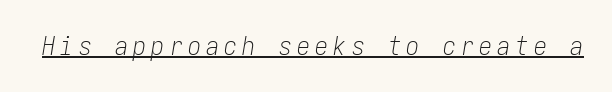
Tracking value appears strongly positive — letters spread wide. It's the slanting kind of type. The words here are underlined. Is this a heavy cut? Hardly; it is regular or lighter.
